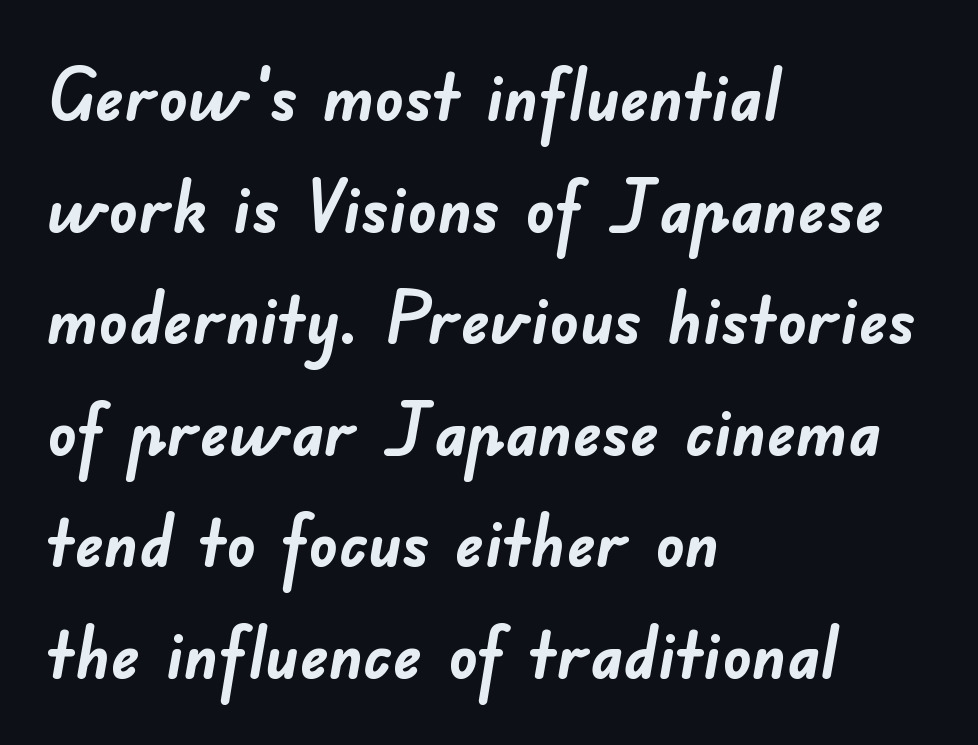
Q: Is the text bold? A: Yes.
Q: Is the typeface a serif or a sans-serif typeface? A: Sans-serif.
Q: Is the text underlined? A: No.
Q: How is the paragraph aligned? A: Left-aligned.
Q: Is the spacing between letters normal or unusually wide? A: Normal.
Q: Is the spacing between lines tight, normal or loose? A: Normal.
Q: Width (condensed, normal, or wide)? A: Normal.
Q: Stroke contrast? A: Low.
Q: x-height? A: Small.
Q: Monospaced? A: No.
